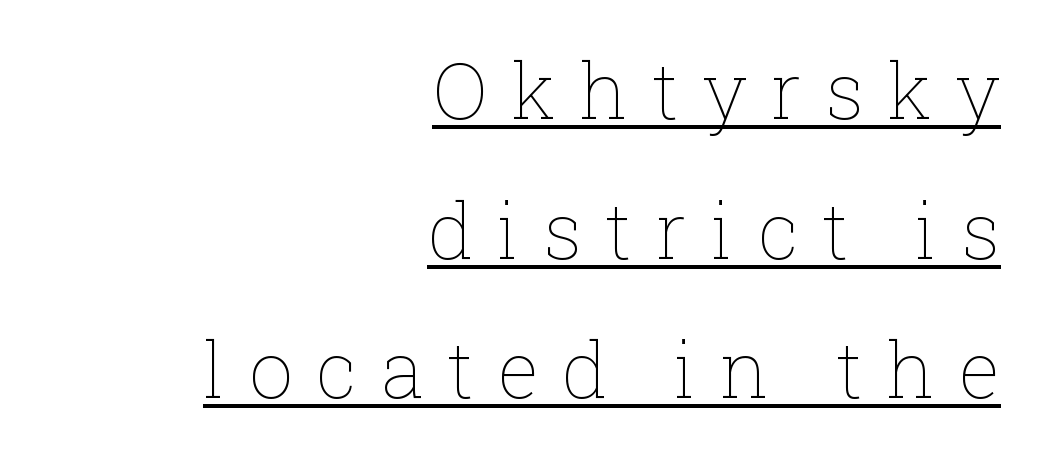
Compared with a flush-left layout, this one pins lines to the opposite, right side. Glyph-to-glyph distance is far greater than everyday printed text. Think of a printed novel: that variable character pitch is what you see here. Posture: vertical. Is the stroke heavy? The answer is a plain regular-or-lighter.
